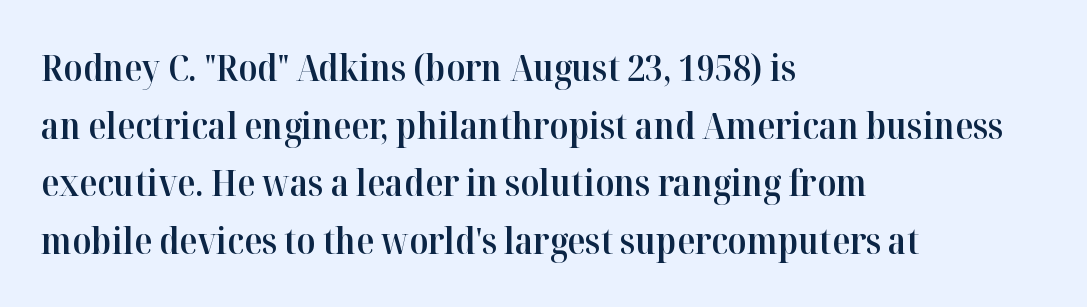
The image shows 37 px semibold serif type, upright; set left-aligned, normal line spacing (1.56x), normal letter spacing, not underlined; high stroke contrast and a medium x-height.
